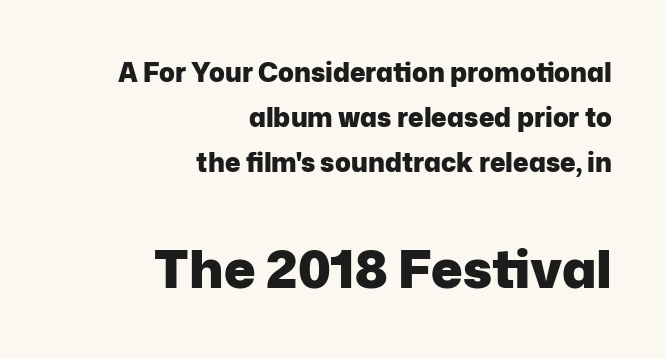
{"serif": "no", "italic": "no", "bold": "yes", "weight": "heavy", "width": "normal", "stroke_contrast": "low", "x_height": "medium", "monospaced": "no", "underline": "no", "align": "right", "line_spacing_ratio": 1.73, "letter_spacing": "normal", "letter_spacing_em": 0.0, "larger_block": "second", "size_ratio": 2.04, "glyph_px": 53}
